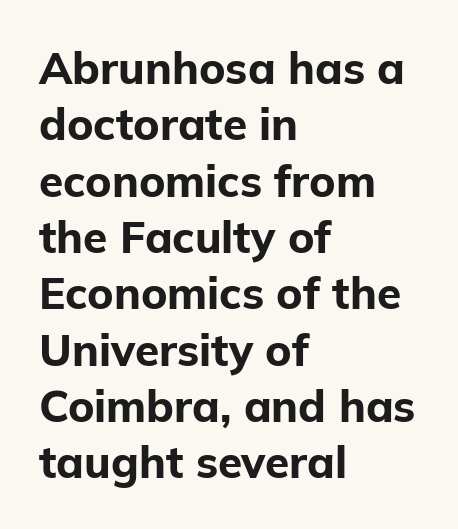
Q: Is the text bold? A: Yes.
Q: Is the text italic (slanted)? A: No, it is upright.
Q: Is the typeface a serif or a sans-serif typeface? A: Sans-serif.
Q: Is the text underlined? A: No.
Q: How is the paragraph aligned? A: Left-aligned.
Q: Is the spacing between letters normal or unusually wide? A: Normal.
Q: Is the spacing between lines tight, normal or loose? A: Normal.
Q: Width (condensed, normal, or wide)? A: Normal.
Q: Stroke contrast? A: Low.
Q: x-height? A: Medium.
Q: Monospaced? A: No.
